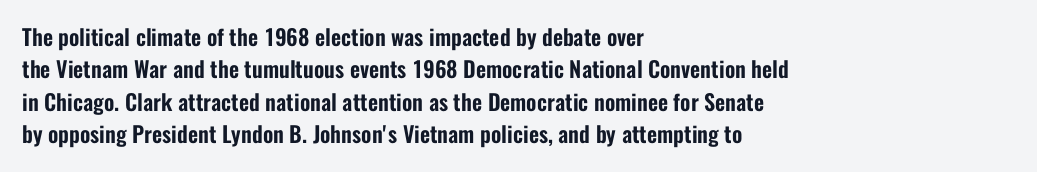
Q: Is the text italic (slanted)? A: No, it is upright.
Q: Is the text underlined? A: No.
Q: How is the paragraph aligned? A: Left-aligned.
Q: Is the spacing between letters normal or unusually wide? A: Normal.
Q: Is the spacing between lines tight, normal or loose? A: Normal.
